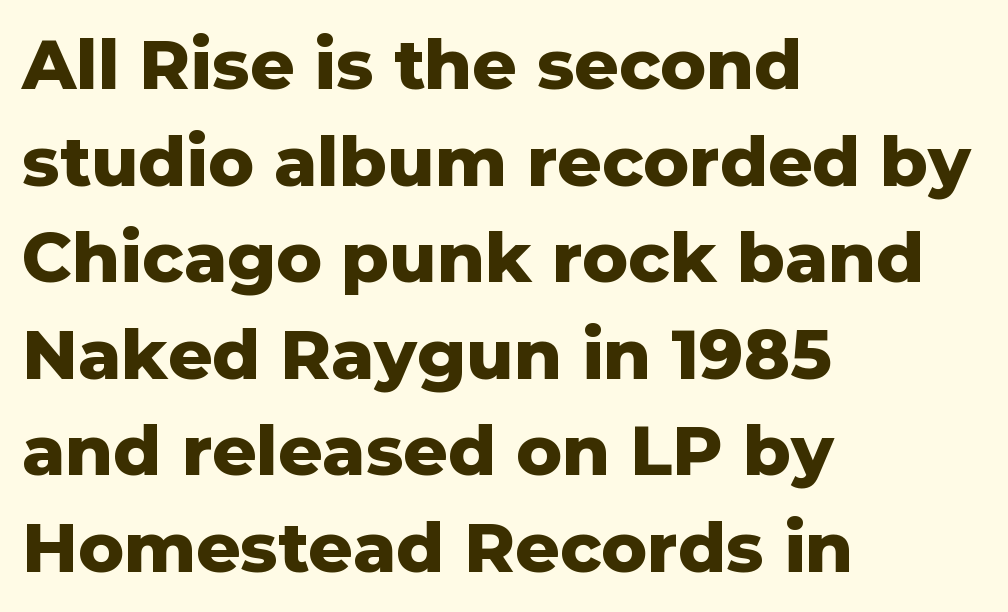
Q: Is the text bold? A: Yes.
Q: Is the text italic (slanted)? A: No, it is upright.
Q: Is the typeface a serif or a sans-serif typeface? A: Sans-serif.
Q: Is the text underlined? A: No.
Q: How is the paragraph aligned? A: Left-aligned.
Q: Is the spacing between letters normal or unusually wide? A: Normal.
Q: Is the spacing between lines tight, normal or loose? A: Normal.
Q: Width (condensed, normal, or wide)? A: Normal.
Q: Stroke contrast? A: Low.
Q: x-height? A: Medium.
Q: Monospaced? A: No.
